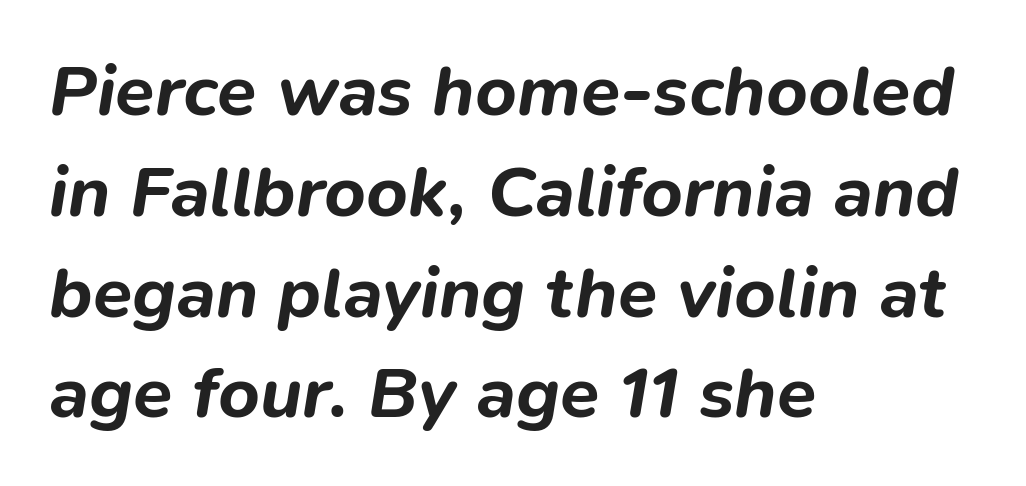
If you drew a ruler down the left edge, every line would touch it. The letters sit at their default tracking, neither squeezed nor spread. A typesetter would mark this as italic. Do the characters align in a grid? No, the font is proportional. Pretty heavy lettering here — definitely bold. Compared with typical paragraphs, the rows here are spaced about the same.
